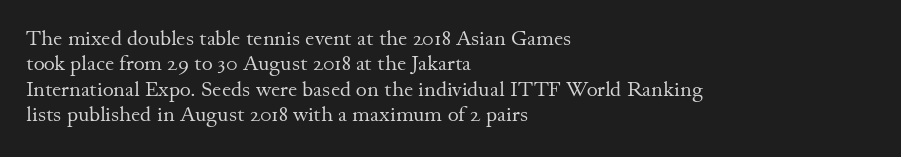
Q: Is the text bold? A: No.
Q: Is the text italic (slanted)? A: No, it is upright.
Q: Is the text underlined? A: No.
Q: How is the paragraph aligned? A: Left-aligned.
Q: Is the spacing between letters normal or unusually wide? A: Normal.
